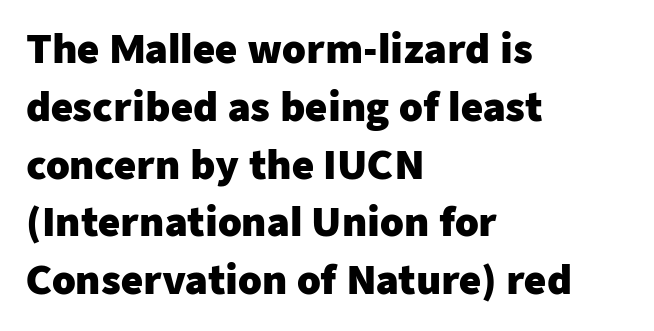
{"serif": "no", "italic": "no", "bold": "yes", "weight": "heavy", "width": "normal", "stroke_contrast": "low", "x_height": "medium", "monospaced": "no", "underline": "no", "align": "left", "line_spacing": "normal", "line_spacing_ratio": 1.52, "letter_spacing": "normal", "letter_spacing_em": 0.0, "glyph_px": 38}
